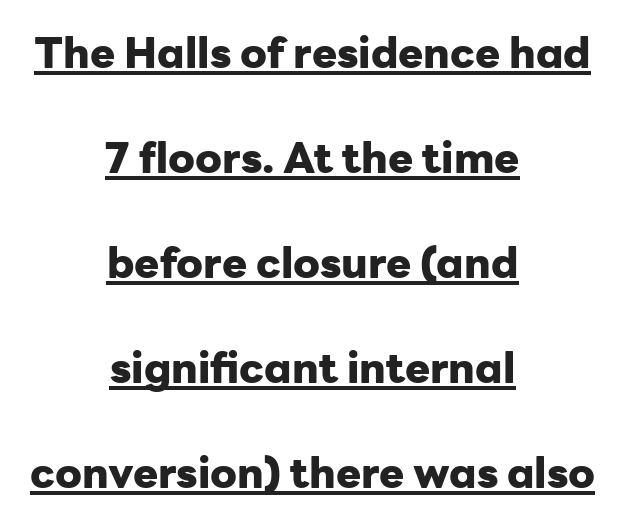
The image shows 42 px heavy sans-serif type, upright; set centered, loose line spacing (2.5x), normal letter spacing, underlined; low stroke contrast and a medium x-height.
